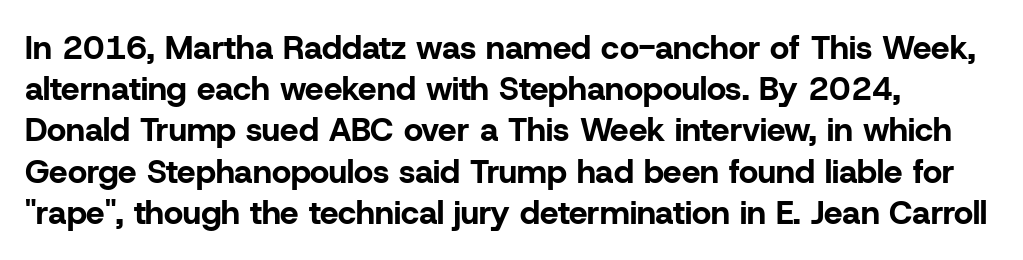
The typography opts for an upright posture over an oblique one. A sans-serif font was chosen for this passage. What's the leading like? Ordinary, nothing unusual. This rendering features lettering with no underline.
